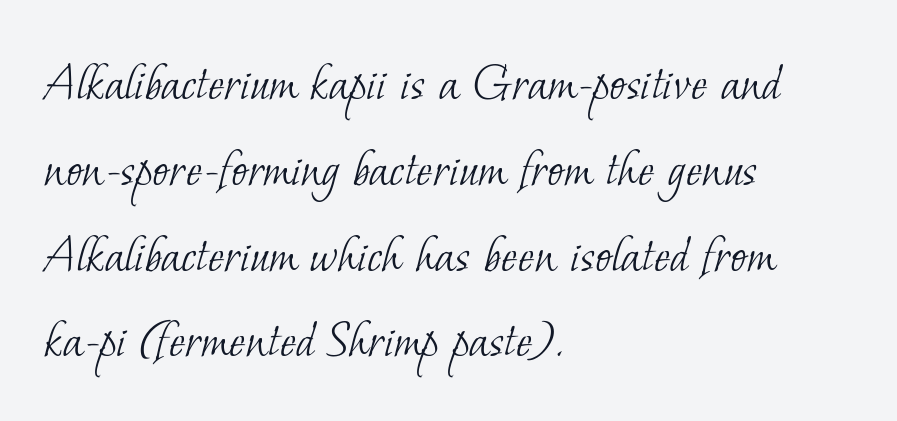
The image shows 55 px light serif type; set left-aligned, normal line spacing (1.56x), normal letter spacing, not underlined; low stroke contrast and a small x-height.
